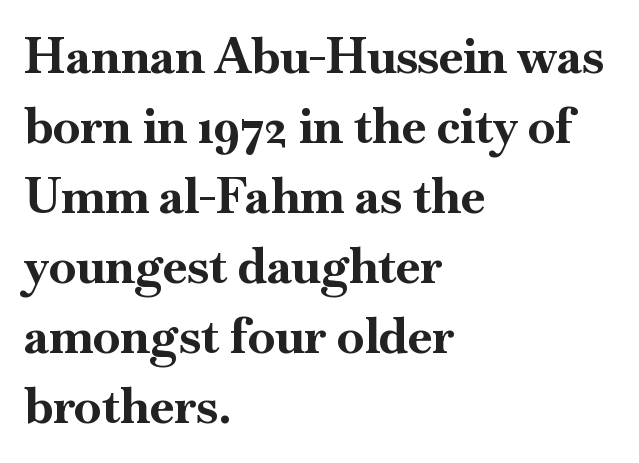
{"serif": "yes", "italic": "no", "bold": "yes", "weight": "bold", "width": "normal", "stroke_contrast": "high", "x_height": "small", "monospaced": "no", "underline": "no", "align": "left", "line_spacing": "normal", "line_spacing_ratio": 1.43, "letter_spacing": "normal", "letter_spacing_em": 0.0, "glyph_px": 49}
